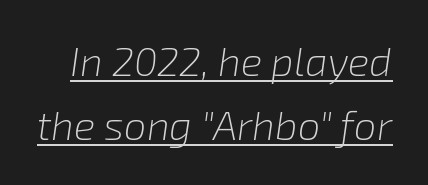
Glyph-to-glyph distance matches everyday printed text. Here the designer chose a conventional face with non-uniform glyph widths. This block has exactly the height ordinary leading produces. Quick note: italic.
